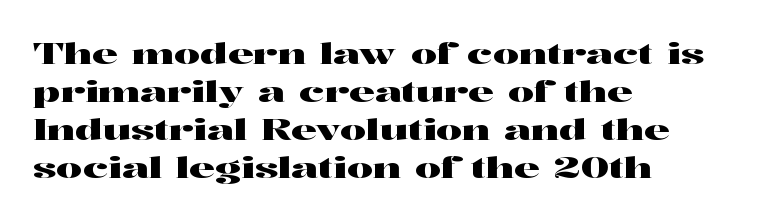
{"serif": "yes", "italic": "no", "width": "wide", "stroke_contrast": "high", "x_height": "medium", "monospaced": "no", "underline": "no", "align": "left", "line_spacing": "normal", "line_spacing_ratio": 1.31, "letter_spacing": "normal", "letter_spacing_em": 0.0, "glyph_px": 29}
